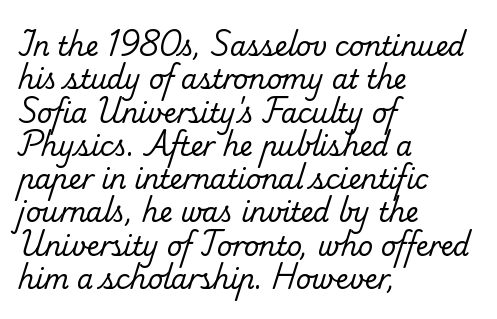
Q: Is the text bold? A: No.
Q: Is the text underlined? A: No.
Q: How is the paragraph aligned? A: Left-aligned.
Q: Is the spacing between letters normal or unusually wide? A: Normal.
Q: Is the spacing between lines tight, normal or loose? A: Normal.
